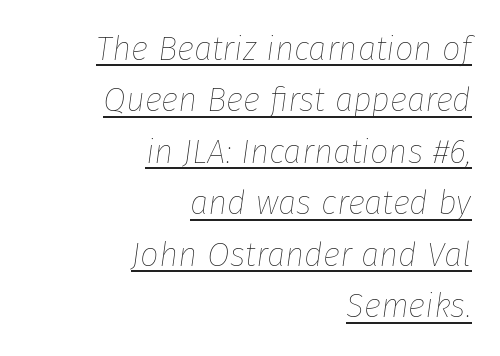
These lines were composed using italics. Observe the ordinary spacing: letters are neighbours, not strangers. Note the varied advance widths — an 'i' is clearly narrower than an 'm'. Leading: standard. The rendering anchors every line to the right-hand side.
